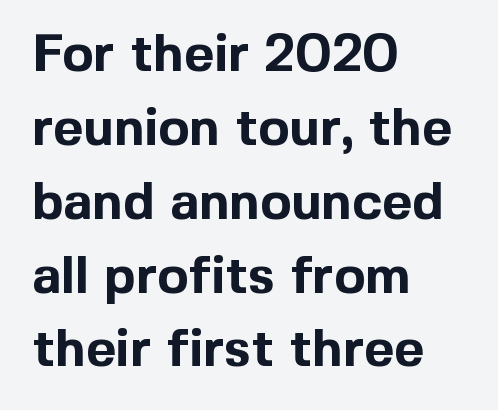
The image shows 52 px bold sans-serif type, upright; set left-aligned, normal line spacing (1.42x), normal letter spacing, not underlined; a medium x-height.
